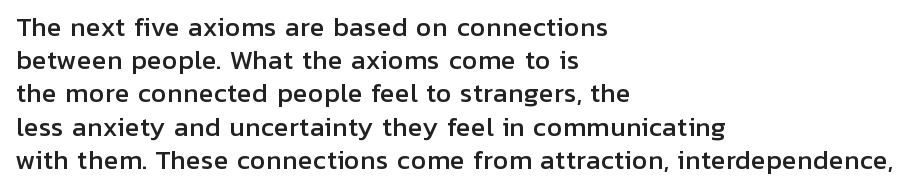
Q: Is the text italic (slanted)? A: No, it is upright.
Q: Is the text underlined? A: No.
Q: How is the paragraph aligned? A: Left-aligned.
Q: Is the spacing between letters normal or unusually wide? A: Normal.
Q: Is the spacing between lines tight, normal or loose? A: Normal.
